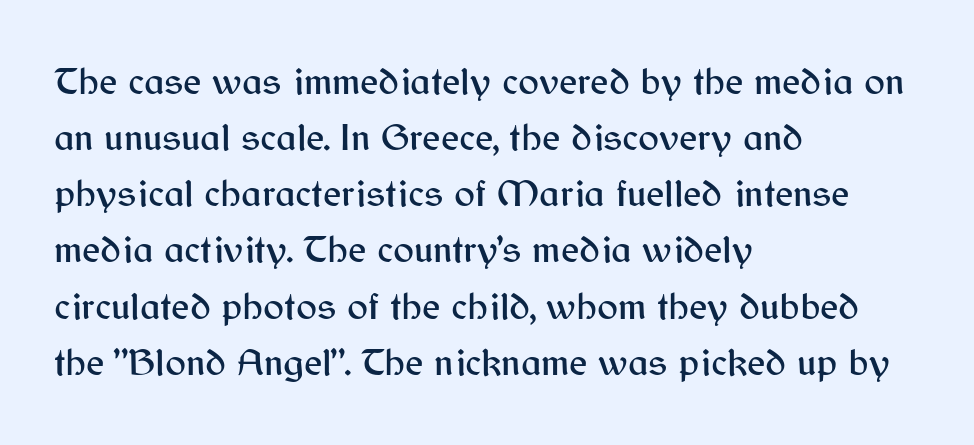
{"serif": "no", "italic": "no", "width": "normal", "stroke_contrast": "medium", "x_height": "medium", "monospaced": "no", "underline": "no", "align": "left", "line_spacing": "normal", "line_spacing_ratio": 1.44, "letter_spacing": "normal", "letter_spacing_em": 0.0, "glyph_px": 39}
